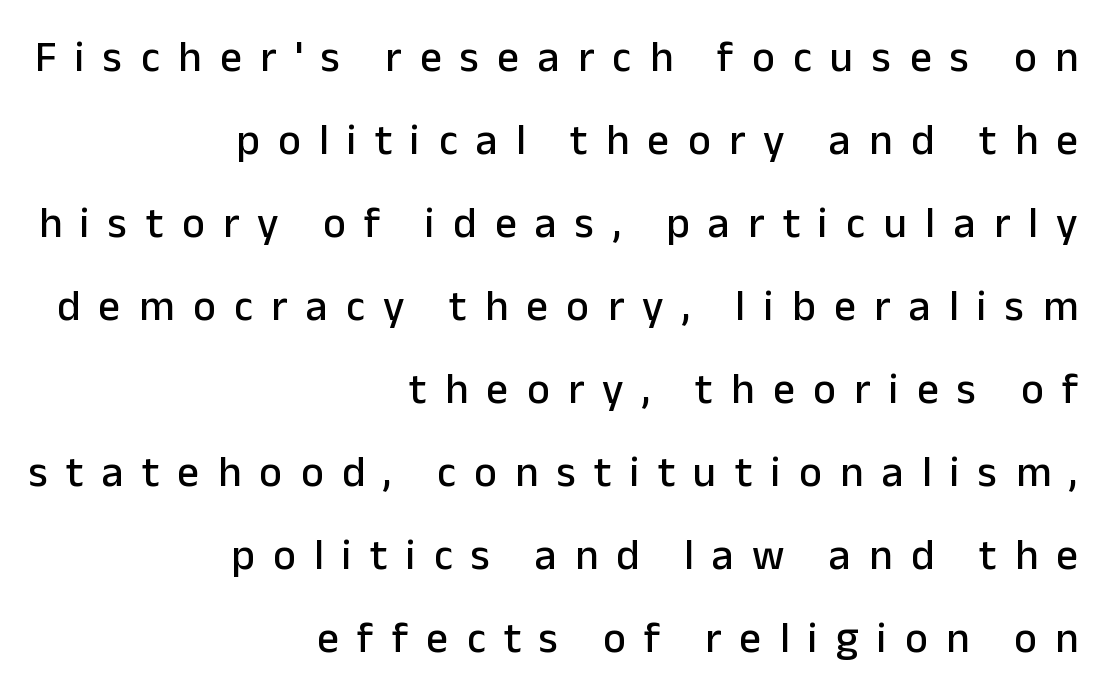
What kind of face is this? One without serifs — a sans. If you drew a ruler down the right edge, every line would touch it. Think of a printed novel: that variable character pitch is what you see here. Letters rest on an invisible, unmarked baseline. Loosely led — the rows are spread out. The line texture is sparse and dotted thanks to wide tracking.
